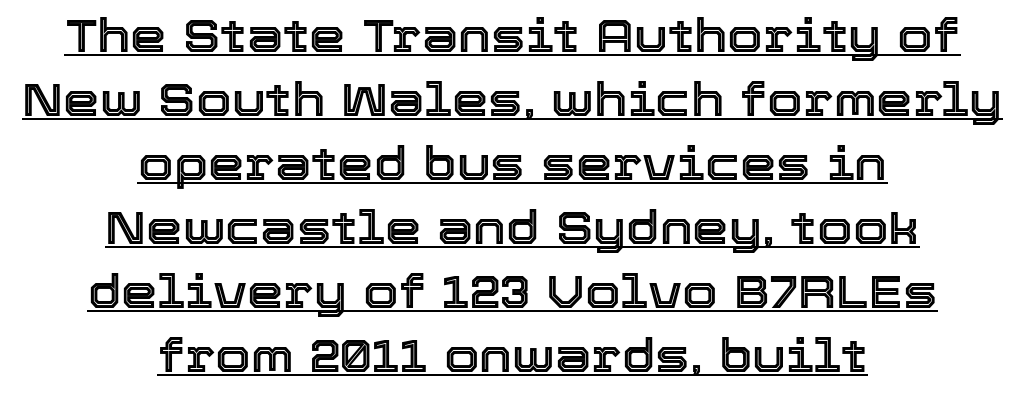
The image shows 46 px text type, upright; set centered, normal line spacing (1.39x), normal letter spacing, underlined; a medium x-height.
